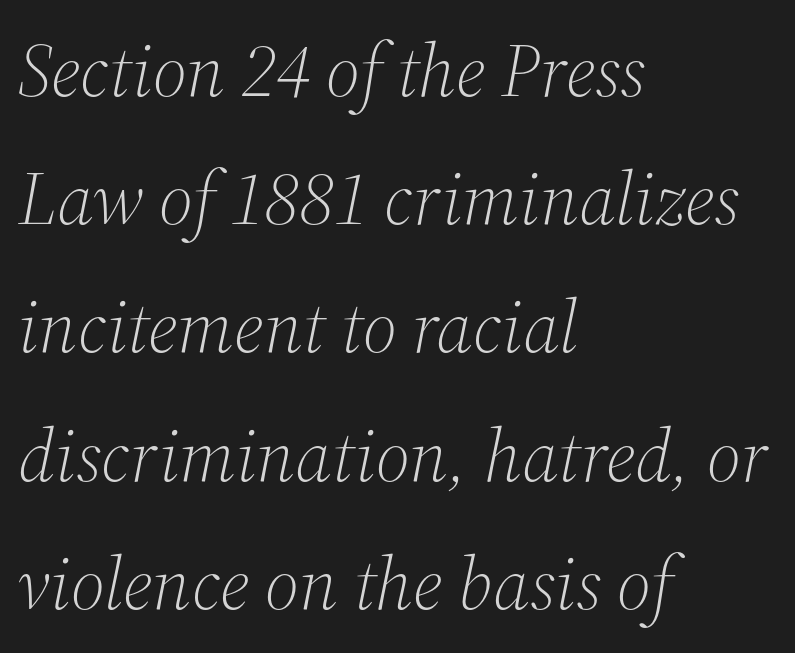
Q: Is the text bold? A: No.
Q: Is the text italic (slanted)? A: Yes, it leans right by about 12 degrees.
Q: Is the typeface a serif or a sans-serif typeface? A: Serif.
Q: Is the text underlined? A: No.
Q: How is the paragraph aligned? A: Left-aligned.
Q: Is the spacing between letters normal or unusually wide? A: Normal.
Q: Width (condensed, normal, or wide)? A: Normal.
Q: Stroke contrast? A: Medium.
Q: x-height? A: Medium.
Q: Monospaced? A: No.
